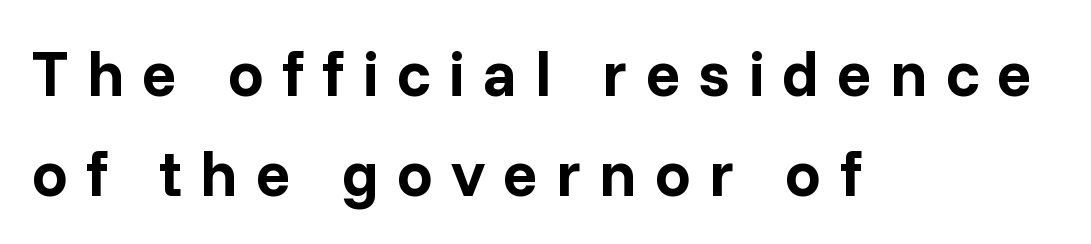
The zone under the glyphs is completely vacant. The letterforms stand isolated, each surrounded by extra space. Nope, no serifs anywhere on these letters. These lines stack with their left ends in a neat column. These lines were composed using upright roman letters. If you measured baseline to baseline, you'd find a middling distance.
